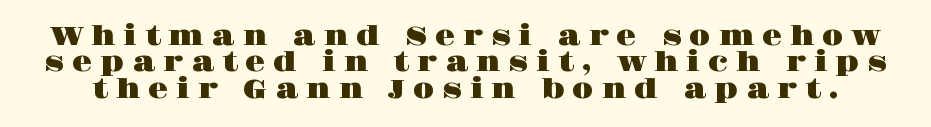
The image shows 26 px text type, upright; set tight line spacing (1.01x), unusually wide letter spacing (+0.3 em), not underlined.
